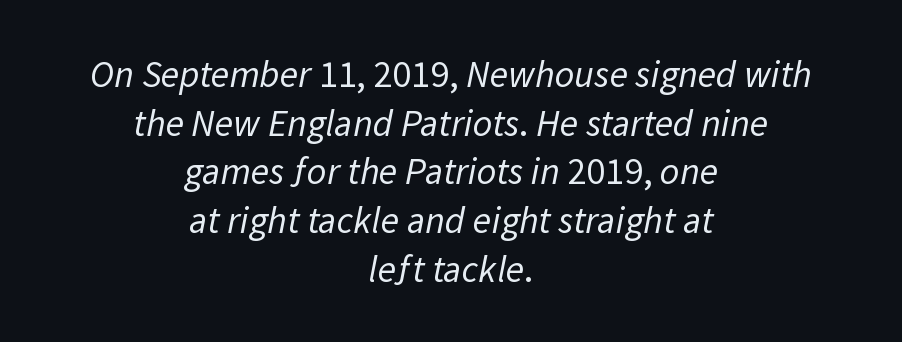
Q: Is the text bold? A: No.
Q: Is the typeface a serif or a sans-serif typeface? A: Sans-serif.
Q: Is the text underlined? A: No.
Q: How is the paragraph aligned? A: Centered.
Q: Is the spacing between letters normal or unusually wide? A: Normal.
Q: Is the spacing between lines tight, normal or loose? A: Normal.
Q: Width (condensed, normal, or wide)? A: Normal.
Q: Stroke contrast? A: Low.
Q: x-height? A: Medium.
Q: Monospaced? A: No.
